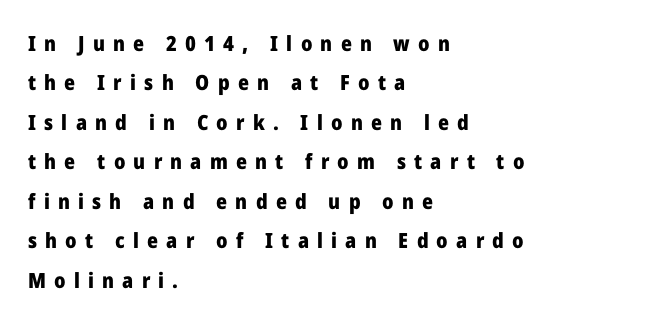
Q: Is the text bold? A: Yes.
Q: Is the text italic (slanted)? A: No, it is upright.
Q: Is the text underlined? A: No.
Q: How is the paragraph aligned? A: Left-aligned.
Q: Is the spacing between letters normal or unusually wide? A: Unusually wide.
